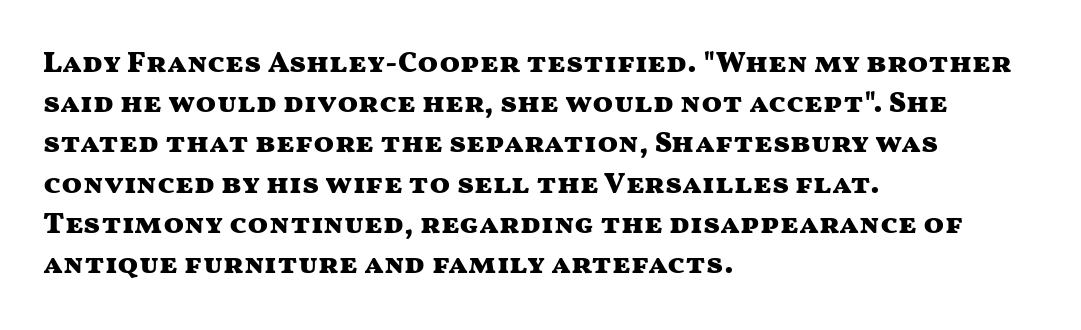
{"serif": "no", "italic": "no", "bold": "yes", "weight": "heavy", "width": "wide", "stroke_contrast": "medium", "x_height": "medium", "monospaced": "no", "underline": "no", "align": "left", "line_spacing": "normal", "line_spacing_ratio": 1.34, "letter_spacing": "normal", "letter_spacing_em": 0.0, "glyph_px": 30}
